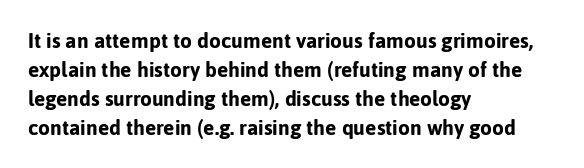
{"italic": "no", "bold": "yes", "underline": "no", "align": "left", "line_spacing": "normal", "line_spacing_ratio": 1.38, "letter_spacing": "normal", "letter_spacing_em": 0.0, "glyph_px": 21}
